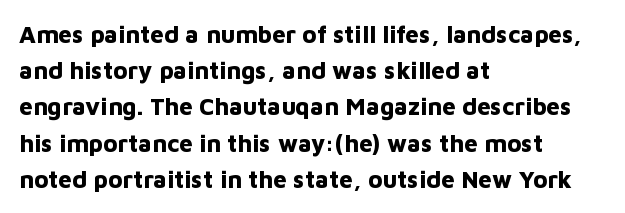
{"italic": "no", "bold": "yes", "underline": "no", "align": "left", "line_spacing": "normal", "line_spacing_ratio": 1.51, "letter_spacing": "normal", "letter_spacing_em": 0.0, "glyph_px": 24}
